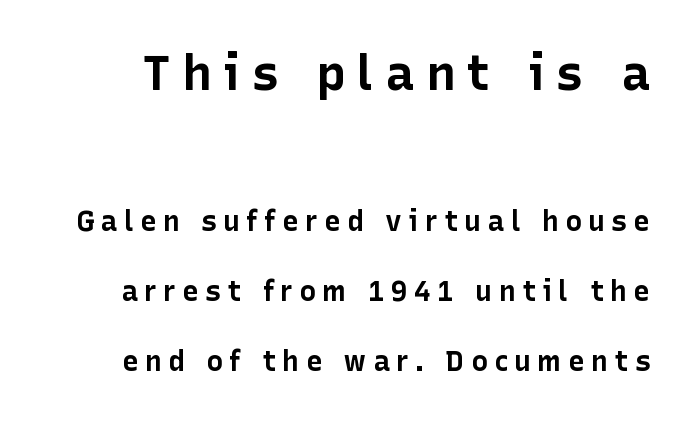
Q: Is the text bold? A: Yes.
Q: Is the text italic (slanted)? A: No, it is upright.
Q: Is the typeface a serif or a sans-serif typeface? A: Sans-serif.
Q: Is the text underlined? A: No.
Q: Is the spacing between letters normal or unusually wide? A: Unusually wide.
Q: Is the spacing between lines tight, normal or loose? A: Loose.
Q: Which block of text is set in a larger size, the first (top) or the second (bottom)? A: The first (top) one.
Q: Width (condensed, normal, or wide)? A: Normal.
Q: Stroke contrast? A: Low.
Q: x-height? A: Medium.
Q: Monospaced? A: No.
